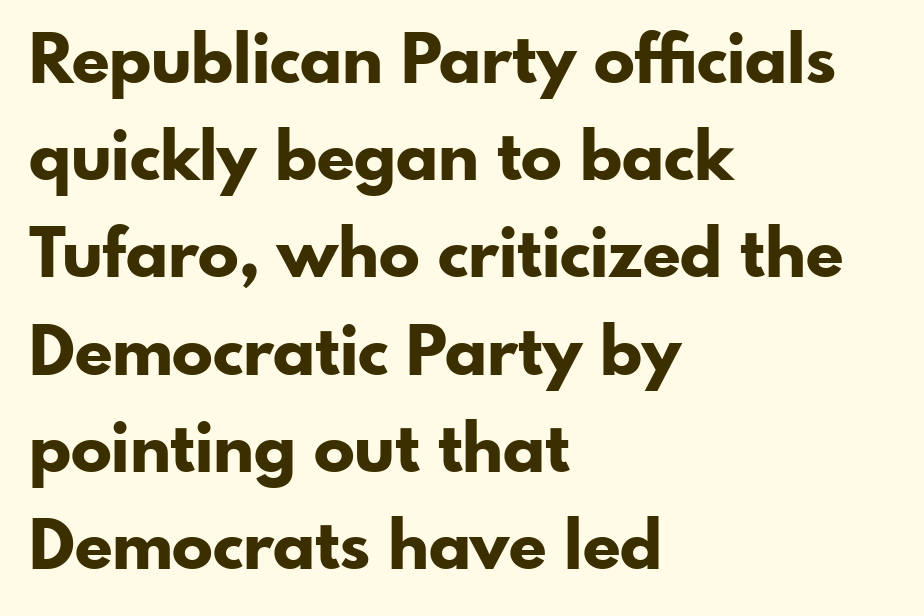
The image shows 68 px bold sans-serif type, upright; set left-aligned, normal line spacing (1.43x), normal letter spacing, not underlined; low stroke contrast and a small x-height.
